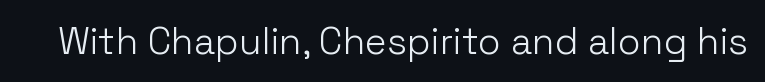
{"serif": "no", "italic": "no", "bold": "no", "weight": "light", "width": "normal", "stroke_contrast": "low", "x_height": "medium", "monospaced": "no", "underline": "no", "letter_spacing": "normal", "letter_spacing_em": 0.0, "glyph_px": 37}
